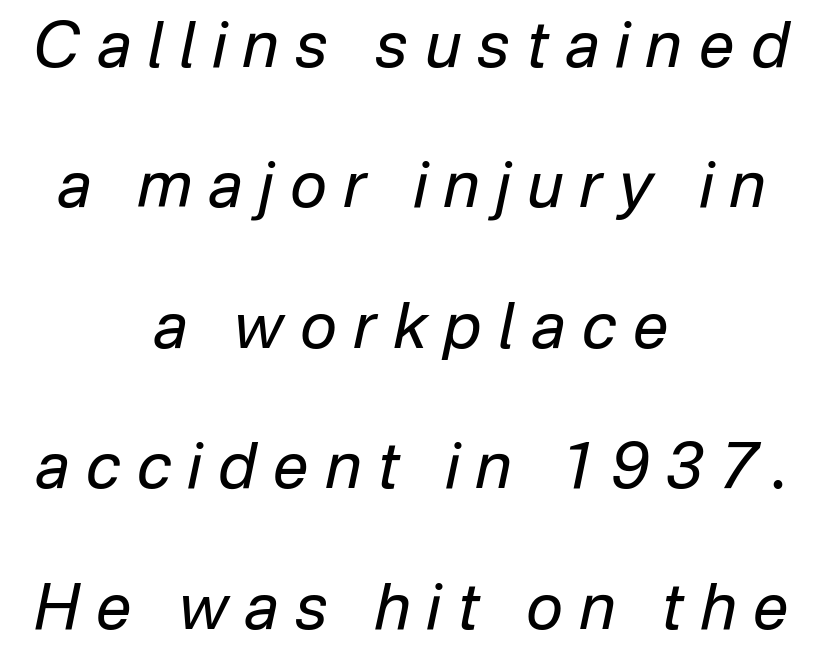
The paragraph shown floats in the horizontal middle. This is oblique type, the kind used for emphasis or titles. Letters have the restrained weight of plain body copy at most. Students, observe: this is what heavily led, spacious text looks like. Glyph-to-glyph distance is far greater than everyday printed text.
